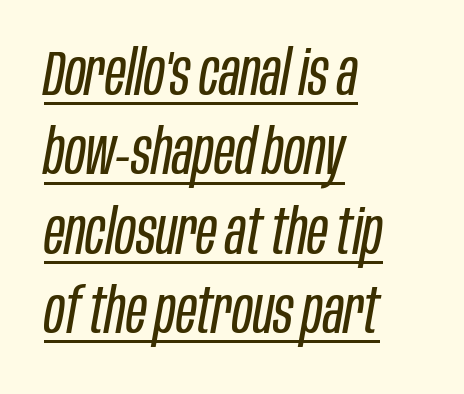
Q: Is the text bold? A: No.
Q: Is the text italic (slanted)? A: Yes, it leans right by about 10 degrees.
Q: Is the text underlined? A: Yes.
Q: How is the paragraph aligned? A: Left-aligned.
Q: Is the spacing between letters normal or unusually wide? A: Normal.
Q: Is the spacing between lines tight, normal or loose? A: Normal.
Q: Width (condensed, normal, or wide)? A: Condensed.
Q: Stroke contrast? A: Low.
Q: x-height? A: Large.
Q: Monospaced? A: No.
